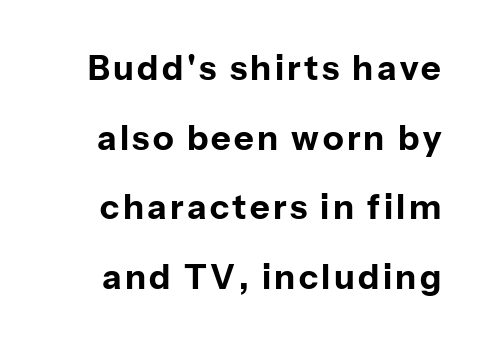
Style check: upright. You could fit nearly another row in the gap between these rows. Serif or sans? Sans — the stroke terminals are bare. Character widths vary here, with narrow letters taking less room than wide ones. Chunky letters — that's bold for sure.
